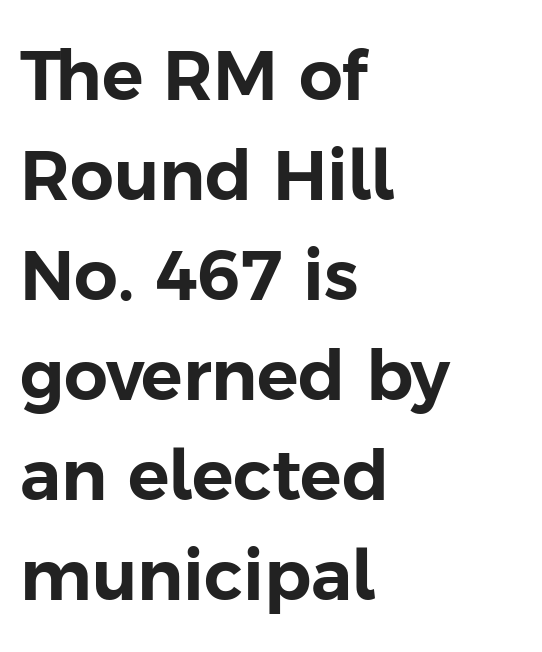
Q: Is the text italic (slanted)? A: No, it is upright.
Q: Is the typeface a serif or a sans-serif typeface? A: Sans-serif.
Q: Is the text underlined? A: No.
Q: How is the paragraph aligned? A: Left-aligned.
Q: Is the spacing between letters normal or unusually wide? A: Normal.
Q: Is the spacing between lines tight, normal or loose? A: Normal.
Q: Width (condensed, normal, or wide)? A: Normal.
Q: Stroke contrast? A: Low.
Q: x-height? A: Medium.
Q: Monospaced? A: No.
